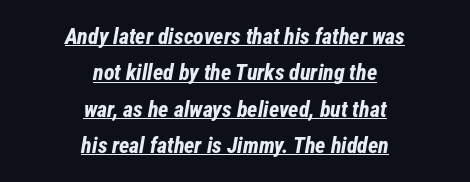
{"italic": "yes", "lean": "right", "slant_degrees": 12, "bold": "yes", "underline": "yes", "align": "center", "line_spacing": "normal", "line_spacing_ratio": 1.65, "letter_spacing": "normal", "letter_spacing_em": 0.0, "glyph_px": 22}
